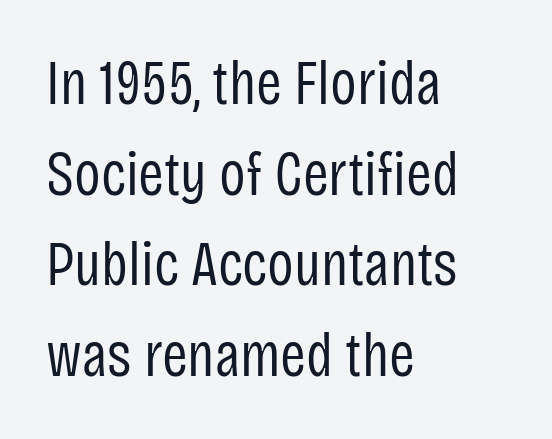
Q: Is the text bold? A: No.
Q: Is the text italic (slanted)? A: No, it is upright.
Q: Is the typeface a serif or a sans-serif typeface? A: Sans-serif.
Q: Is the text underlined? A: No.
Q: How is the paragraph aligned? A: Left-aligned.
Q: Is the spacing between letters normal or unusually wide? A: Normal.
Q: Is the spacing between lines tight, normal or loose? A: Normal.
Q: Width (condensed, normal, or wide)? A: Condensed.
Q: Stroke contrast? A: Low.
Q: x-height? A: Large.
Q: Monospaced? A: No.
